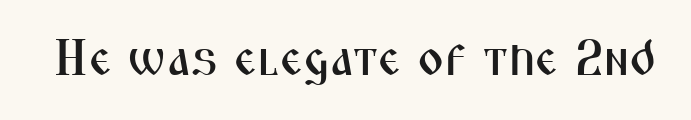
{"serif": "no", "italic": "no", "width": "condensed", "stroke_contrast": "medium", "x_height": "medium", "monospaced": "no", "underline": "no", "letter_spacing": "normal", "letter_spacing_em": 0.0, "glyph_px": 51}
